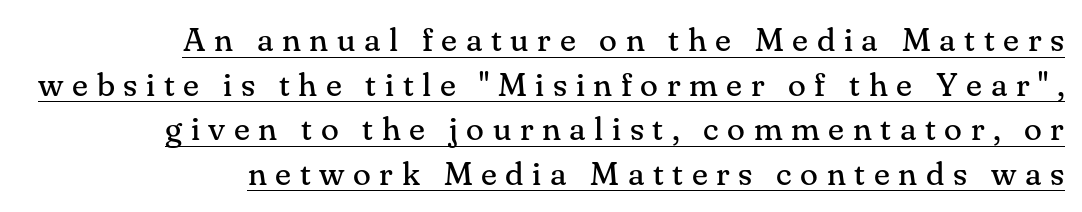
No extra ink here — the face is not bold. Which margin do the lines hug? The right one — the left edge is uneven. The specimen includes a rule beneath the text block's lines. The letters advance in unequal steps, a hallmark of proportional type.
